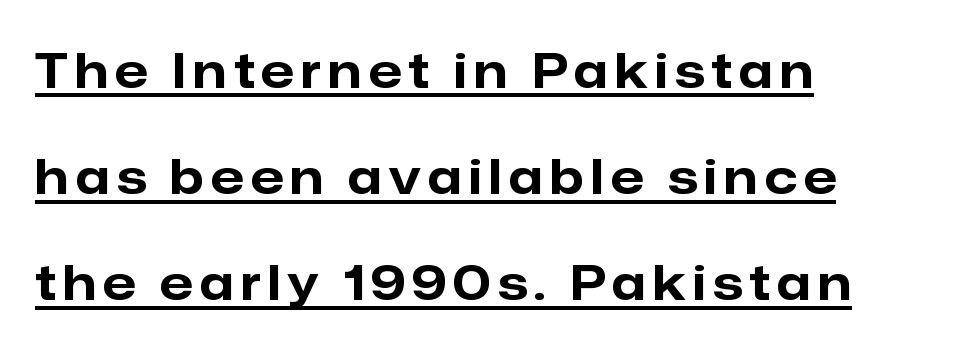
The text block is weighted toward the left margin, trailing off unevenly rightward. Is there any slant? The stems are plumb. This rendering features underlined lettering. Regarding serifs, this sample does without them. A great deal of white space separates one row of letters from the next. The sample has been set heavy, in full bold.
